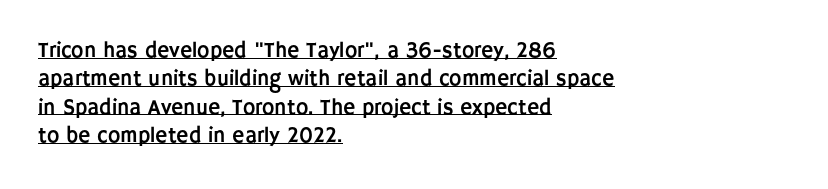
The passage is arranged the way most books set body copy — flush left. Is there much room between lines? A standard amount, neither cramped nor airy. Caption: lettering with a line underneath. These lines were composed using upright roman letters. Glyph-to-glyph distance matches everyday printed text.
